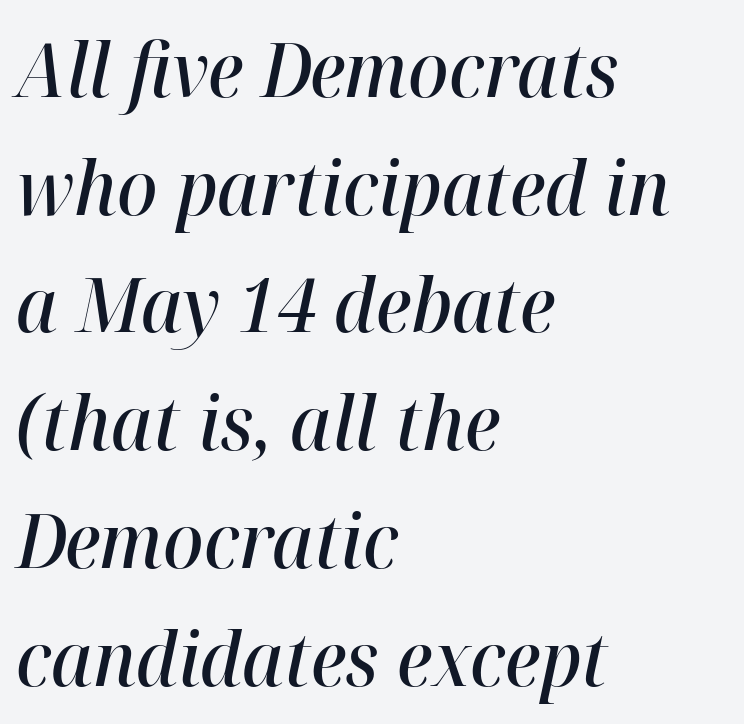
The image shows 75 px semibold type, italic (leaning right); set left-aligned, normal line spacing (1.57x), normal letter spacing, not underlined; high stroke contrast and a medium x-height.
